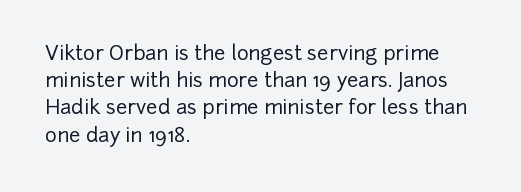
Q: Is the text italic (slanted)? A: No, it is upright.
Q: Is the text underlined? A: No.
Q: How is the paragraph aligned? A: Left-aligned.
Q: Is the spacing between letters normal or unusually wide? A: Normal.
Q: Is the spacing between lines tight, normal or loose? A: Normal.
